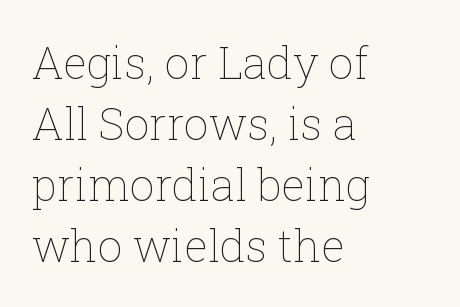
The image shows 44 px thin type, upright; set left-aligned, normal line spacing (1.39x), normal letter spacing, not underlined; low stroke contrast and a medium x-height.
